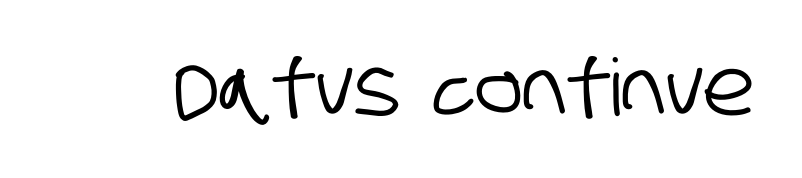
I'd call this a sans setting — the letters go barefoot. Words float on clear page, feet unadorned. This sample has the flowing, uneven cadence of proportional lettering. The type is set solid horizontally, with unmodified tracking.
